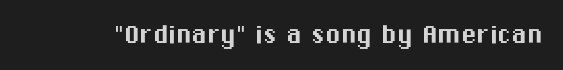
Q: Is the text italic (slanted)? A: No, it is upright.
Q: Is the typeface a serif or a sans-serif typeface? A: Sans-serif.
Q: Is the text underlined? A: No.
Q: Is the spacing between letters normal or unusually wide? A: Normal.
Q: Width (condensed, normal, or wide)? A: Normal.
Q: Stroke contrast? A: Medium.
Q: x-height? A: Medium.
Q: Monospaced? A: No.
